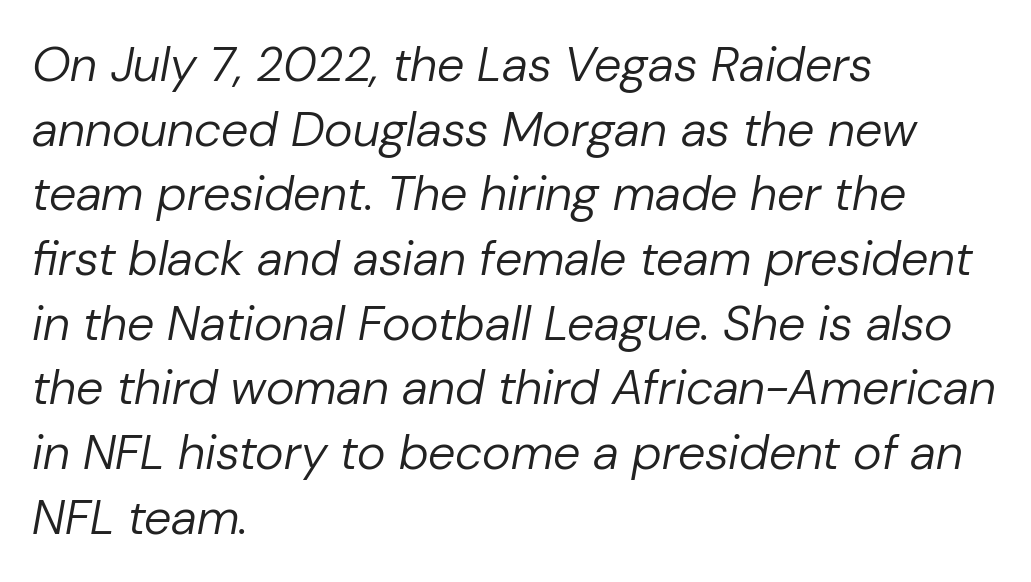
Q: Is the text bold? A: No.
Q: Is the text italic (slanted)? A: Yes, it leans right by about 10 degrees.
Q: Is the text underlined? A: No.
Q: How is the paragraph aligned? A: Left-aligned.
Q: Is the spacing between letters normal or unusually wide? A: Normal.
Q: Is the spacing between lines tight, normal or loose? A: Normal.
Q: Width (condensed, normal, or wide)? A: Normal.
Q: Stroke contrast? A: Low.
Q: x-height? A: Medium.
Q: Monospaced? A: No.
